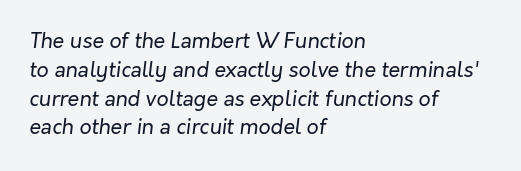
Q: Is the text bold? A: No.
Q: Is the text italic (slanted)? A: Yes, it leans right by about 7 degrees.
Q: Is the text underlined? A: No.
Q: How is the paragraph aligned? A: Left-aligned.
Q: Is the spacing between letters normal or unusually wide? A: Normal.
Q: Is the spacing between lines tight, normal or loose? A: Normal.
